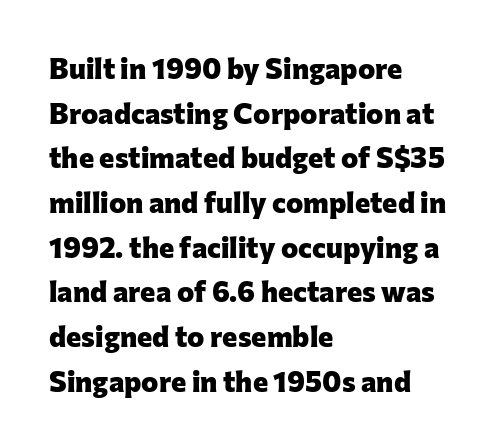
Compared with an ordinary text face, these strokes are far heavier — a full bold. One-word summary of the alignment: left. Looks like regular typesetting: each glyph gets only the width it needs. The passage shown is typeset with a sans-serif family. This is the regular roman posture of the typeface. Observe the ordinary spacing: letters are neighbours, not strangers.
